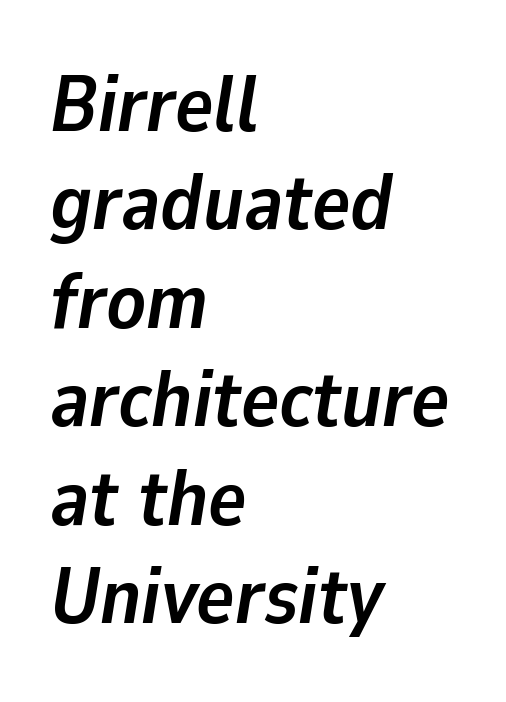
The image shows 80 px semibold type, italic (leaning right); set left-aligned, line spacing 1.23x, normal letter spacing, not underlined; low stroke contrast and a medium x-height.
